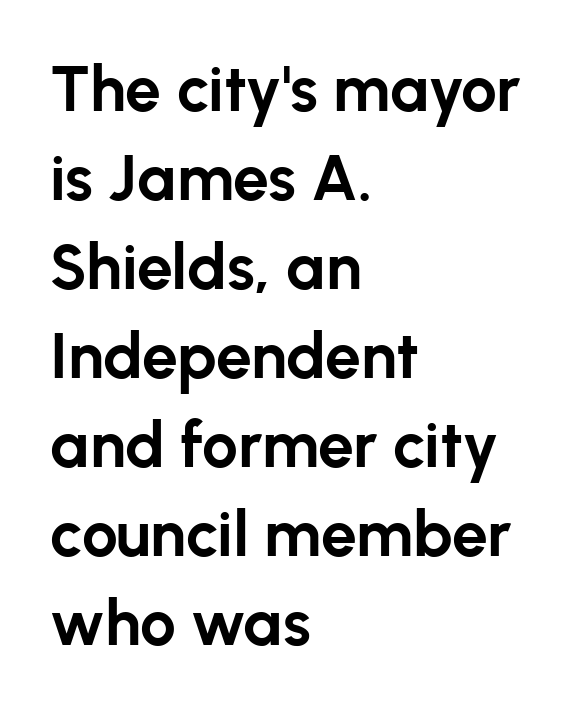
{"serif": "no", "italic": "no", "bold": "yes", "weight": "bold", "width": "normal", "stroke_contrast": "low", "x_height": "medium", "monospaced": "no", "underline": "no", "align": "left", "line_spacing": "normal", "line_spacing_ratio": 1.39, "letter_spacing": "normal", "letter_spacing_em": 0.0, "glyph_px": 64}
